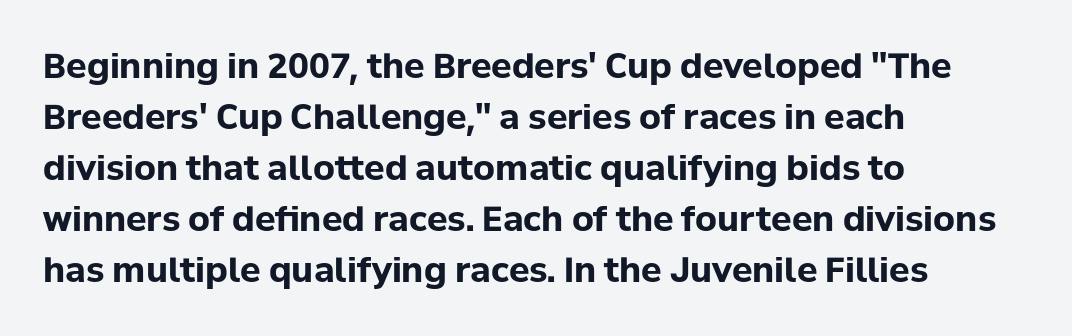
The rendering uses natural spacing where letterforms have individual widths. Nobody touched the tracking dial on this one. The rendering uses a moderate line-height, typical for paragraphs. Heavy-handed strokes throughout: this text is bold.
